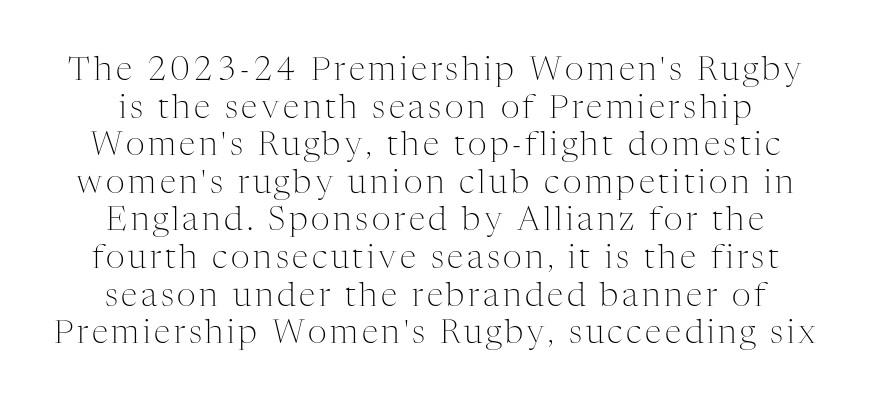
Summary of weight: not heavy and not bold. Spacing verdict: proportional, widths tailored to each character. Decoration check: the copy has no underline. What kind of face is this? One with serifs. The designer dialed line spacing down below the default.
